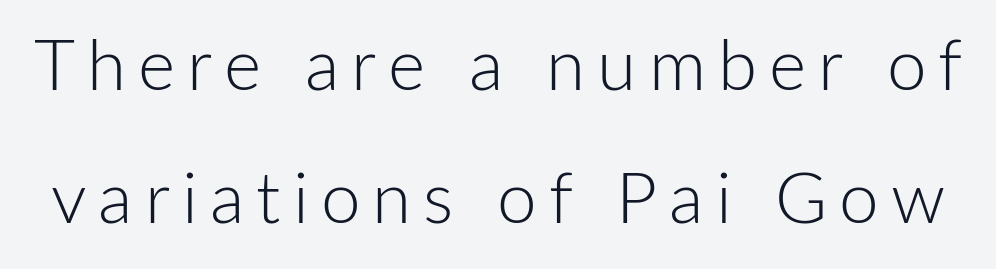
Q: Is the text bold? A: No.
Q: Is the text italic (slanted)? A: No, it is upright.
Q: Is the typeface a serif or a sans-serif typeface? A: Sans-serif.
Q: Is the text underlined? A: No.
Q: Width (condensed, normal, or wide)? A: Normal.
Q: Stroke contrast? A: Low.
Q: x-height? A: Medium.
Q: Monospaced? A: No.
